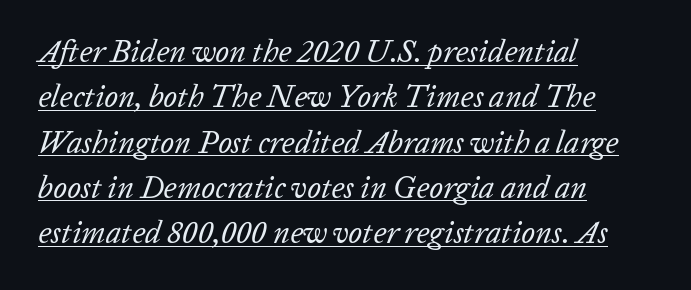
The face looks like a standard text weight, possibly lighter. Does the leading feel generous? No, just average. The passage shown leans; its letterforms are oblique. Spacing verdict: proportional, widths tailored to each character. Is the letter spacing exaggerated? No — it looks like the ordinary default.
